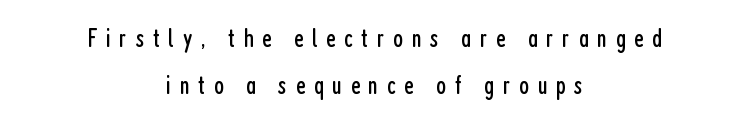
The image shows 26 px text type, upright; set centered, line spacing 1.79x, unusually wide letter spacing (+0.33 em), not underlined.
